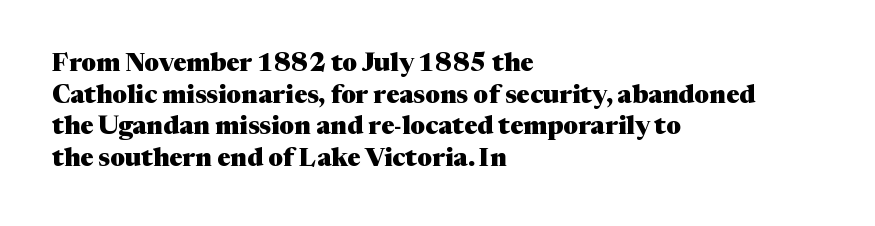
Q: Is the text bold? A: Yes.
Q: Is the text italic (slanted)? A: No, it is upright.
Q: Is the text underlined? A: No.
Q: How is the paragraph aligned? A: Left-aligned.
Q: Is the spacing between letters normal or unusually wide? A: Normal.
Q: Is the spacing between lines tight, normal or loose? A: Normal.
